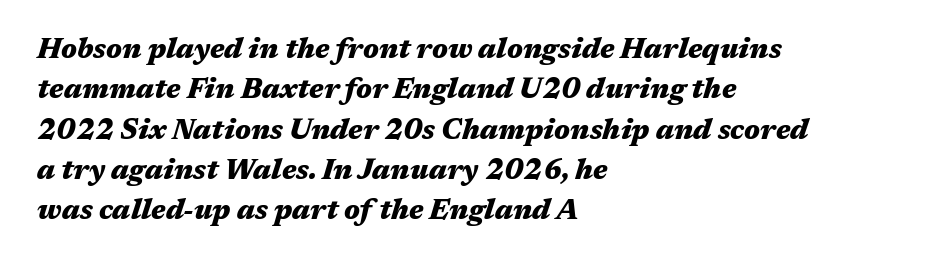
Proportional: the letters do not fall into vertical columns. The face used here is rendered with its standard letterfit. I'd describe the lettering as bold — thick and assertive. How would I describe the line gaps? Plain and ordinary. Rule under the text: the space is simply empty.
